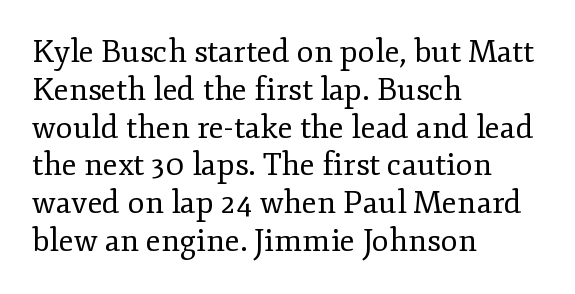
Descenders are the only things crossing below the line. Weight: not bold — regular or lighter. The face used here is seriffed, in the tradition of book romans. The lettering stays uniformly vertical, giving the passage a roman look.
